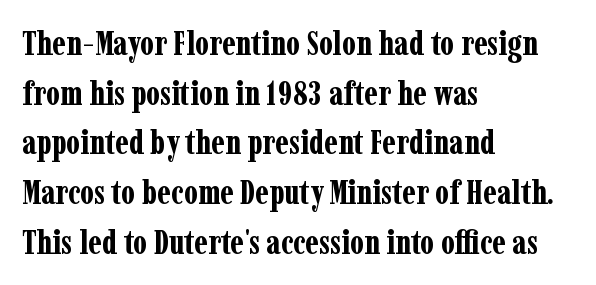
Type without underlining. The text block is weighted toward the left margin, trailing off unevenly rightward. Vertically, the passage feels balanced, rows spaced as you'd expect. Set as a true bold cut, around the 700 mark.
